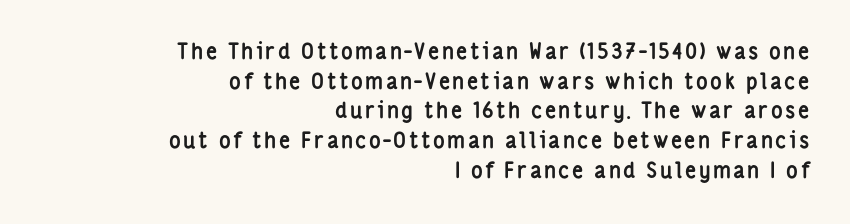
Reading down the block, your eye finds every line finishing at a fixed right position. This is roman type, the default non-slanted kind. The space between consecutive lines is moderate. A full-strength bold gives these letters their thick strokes. Has an underline been added? It has not.
